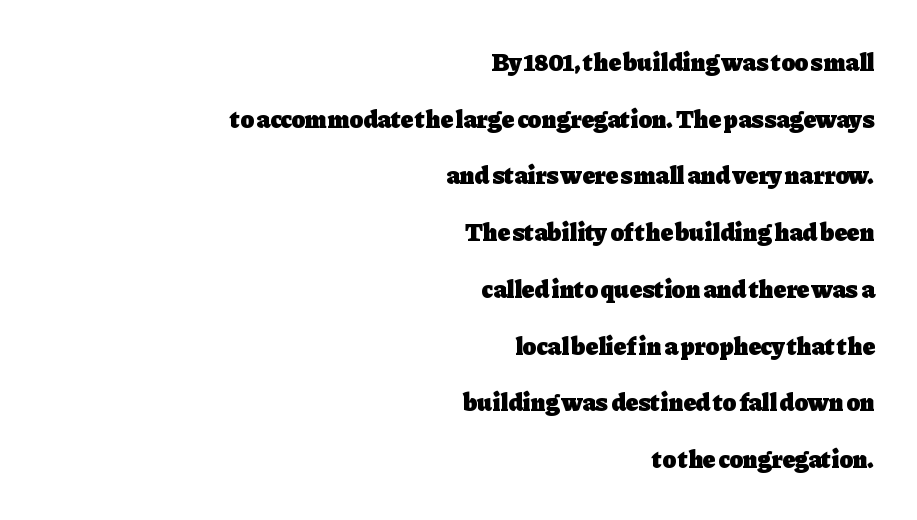
{"italic": "no", "bold": "yes", "underline": "no", "align": "right", "line_spacing": "loose", "line_spacing_ratio": 2.27, "letter_spacing": "normal", "letter_spacing_em": 0.0, "glyph_px": 25}
